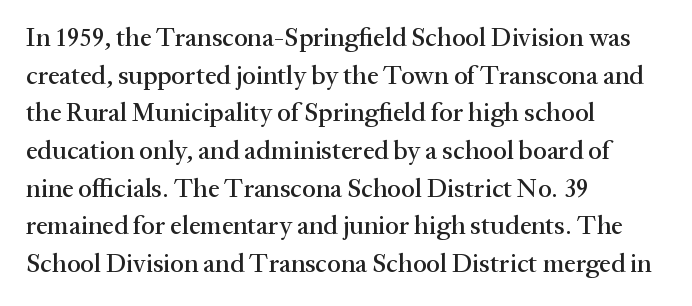
Q: Is the text italic (slanted)? A: No, it is upright.
Q: Is the text underlined? A: No.
Q: How is the paragraph aligned? A: Left-aligned.
Q: Is the spacing between letters normal or unusually wide? A: Normal.
Q: Is the spacing between lines tight, normal or loose? A: Normal.
